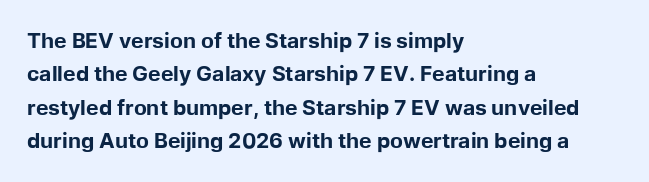
{"italic": "no", "bold": "yes", "underline": "no", "align": "left", "line_spacing": "normal", "line_spacing_ratio": 1.59, "letter_spacing": "normal", "letter_spacing_em": 0.0, "glyph_px": 21}
